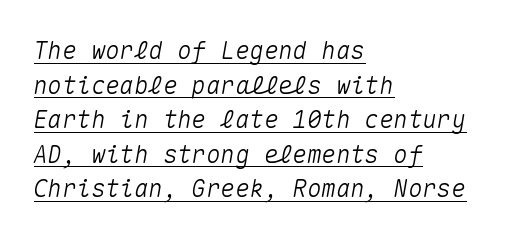
Q: Is the text italic (slanted)? A: Yes, it leans right by about 10 degrees.
Q: Is the text underlined? A: Yes.
Q: How is the paragraph aligned? A: Left-aligned.
Q: Is the spacing between letters normal or unusually wide? A: Normal.
Q: Is the spacing between lines tight, normal or loose? A: Normal.
